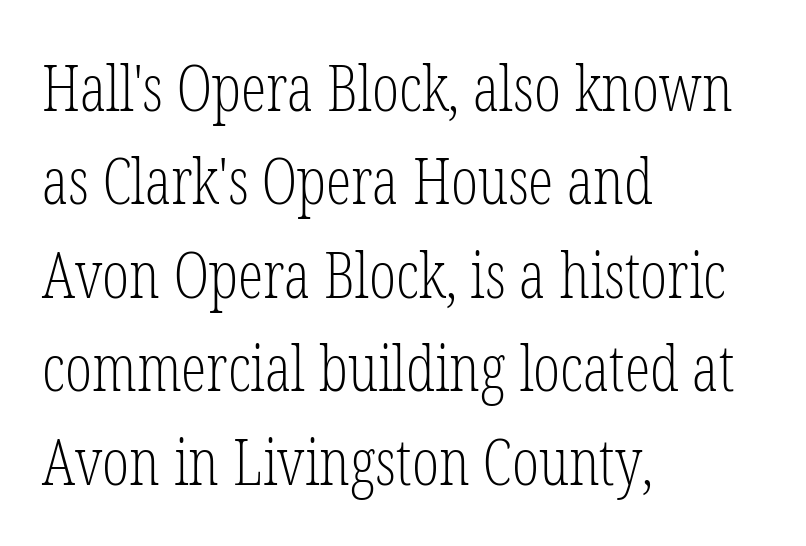
The image shows 64 px light, condensed serif type, upright; set left-aligned, normal line spacing (1.46x), normal letter spacing, not underlined; low stroke contrast and a medium x-height.
